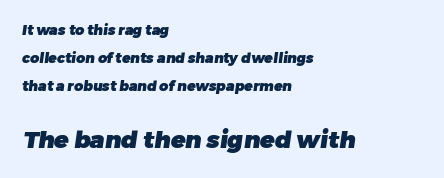
{"bold": "yes", "underline": "no", "align": "left", "line_spacing": "loose", "line_spacing_ratio": 1.99, "letter_spacing": "normal", "letter_spacing_em": 0.0, "larger_block": "second", "size_ratio": 1.71, "glyph_px": 24}
